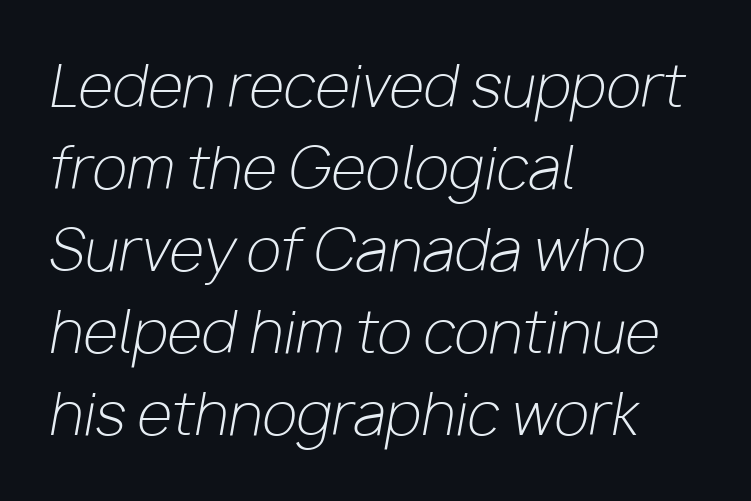
A quiet, ordinary-to-light weight characterises the typeface. The glyphs look as if they've been sheared to an angle. The paragraph shown leans on its left margin. These lines sit exactly where default settings would place them.
